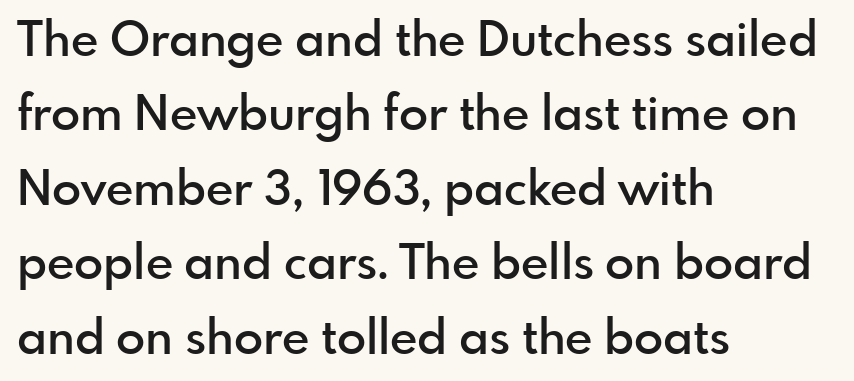
The gaps between neighbouring characters are ordinary and unremarkable. You could not count columns in this text — the font is proportionally spaced. In terms of weight, the rendering is demibold, just under bold. Leftover space on each line is placed entirely after the last word. The letters carry no serifs — their stems end cleanly without finishing strokes.
